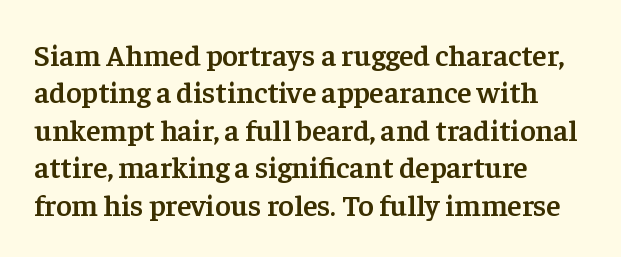
The image shows 30 px semibold serif type, upright; set left-aligned, normal line spacing (1.25x), normal letter spacing, not underlined; low stroke contrast and a medium x-height.
